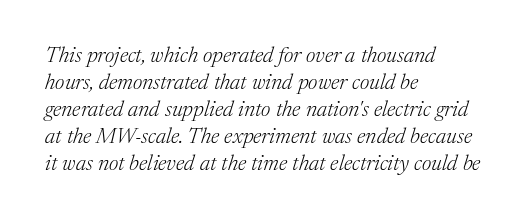
A classic flush-left, rag-right setting is used for this passage. This reads as an unemphasized weight, regular at the heaviest. The line texture is even and compact thanks to regular tracking. The letters are slanted; this is an italic face. Decoration check: the copy has no underline.
